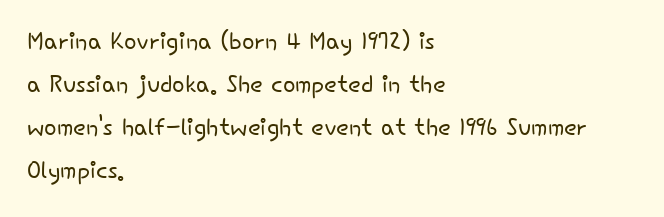
Each row of text sits above clean, open space. These lines are rendered in a variable-pitch font. Characters follow at the spacing the type designer built in. Is there much room between lines? A standard amount, neither cramped nor airy.
